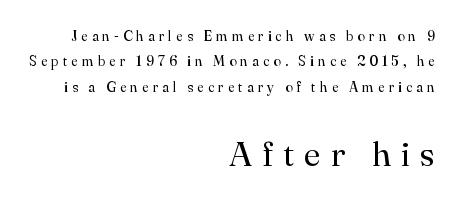
{"serif": "yes", "italic": "no", "bold": "no", "weight": "regular", "width": "normal", "stroke_contrast": "high", "x_height": "small", "monospaced": "no", "underline": "no", "align": "right", "line_spacing_ratio": 1.82, "letter_spacing": "wide", "letter_spacing_em": 0.28, "larger_block": "second", "size_ratio": 2.5, "glyph_px": 35}
